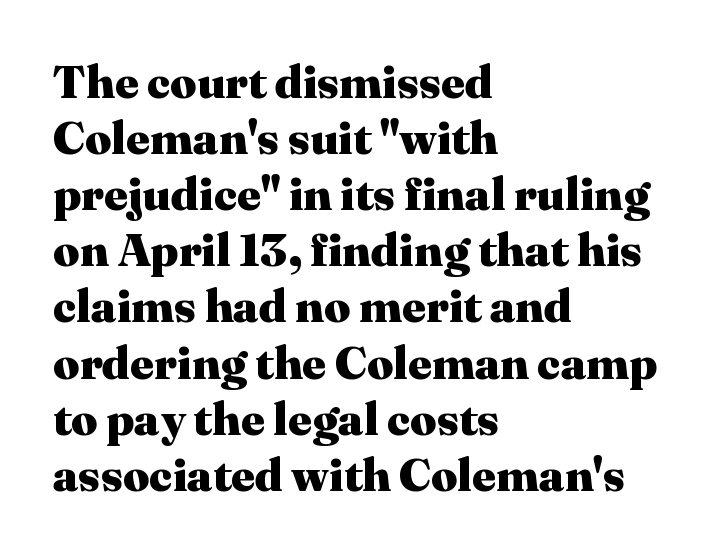
The image shows 46 px heavy serif type, upright; set left-aligned, line spacing 1.22x, normal letter spacing, not underlined; medium stroke contrast and a medium x-height.
